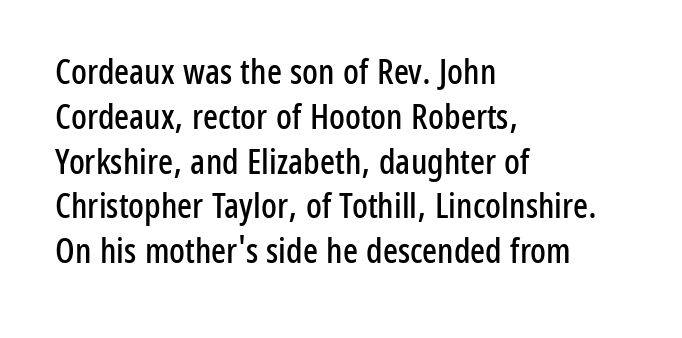
The image shows 35 px condensed sans-serif type, upright; set left-aligned, normal line spacing (1.28x), normal letter spacing, not underlined; low stroke contrast and a medium x-height.
